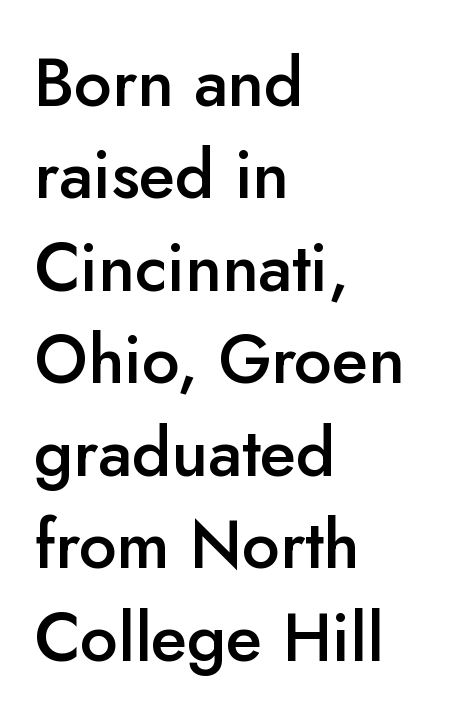
The image shows 67 px semibold sans-serif type, upright; set left-aligned, normal line spacing (1.38x), normal letter spacing, not underlined; low stroke contrast and a small x-height.
